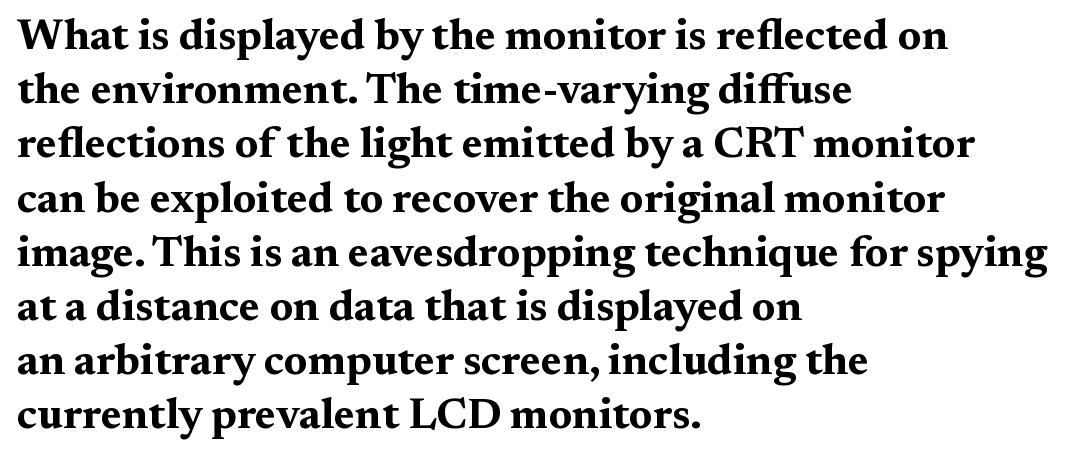
The space directly below the letters is spotless. The rendering keeps characters at their native spacing. The letters stand straight up with perfectly vertical stems. Note: serifs present on the glyphs. Heavy-handed strokes throughout: this text is bold.
